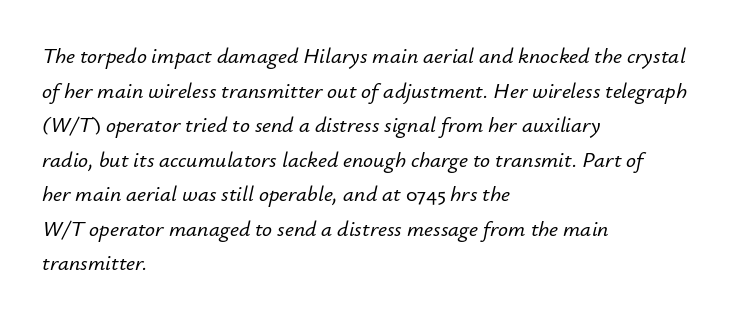
The image shows 22 px text type, italic (leaning right); set left-aligned, normal line spacing (1.57x), normal letter spacing, not underlined.
